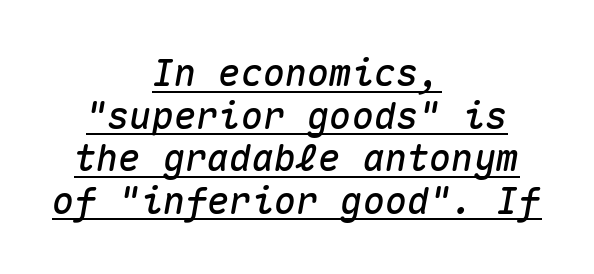
{"italic": "yes", "lean": "right", "slant_degrees": 10, "width": "normal", "stroke_contrast": "medium", "x_height": "medium", "monospaced": "yes", "underline": "yes", "align": "center", "line_spacing": "tight", "line_spacing_ratio": 1.15, "letter_spacing": "normal", "letter_spacing_em": 0.0, "glyph_px": 37}
